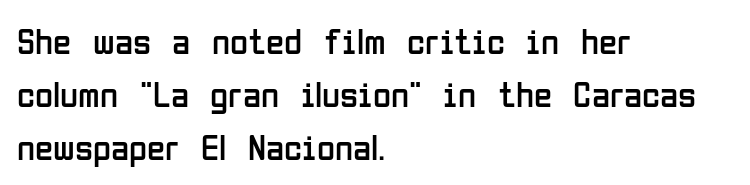
Q: Is the text bold? A: No.
Q: Is the text italic (slanted)? A: No, it is upright.
Q: Is the typeface a serif or a sans-serif typeface? A: Sans-serif.
Q: Is the text underlined? A: No.
Q: How is the paragraph aligned? A: Left-aligned.
Q: Is the spacing between letters normal or unusually wide? A: Normal.
Q: Is the spacing between lines tight, normal or loose? A: Normal.
Q: Width (condensed, normal, or wide)? A: Condensed.
Q: Stroke contrast? A: Low.
Q: x-height? A: Medium.
Q: Monospaced? A: No.
